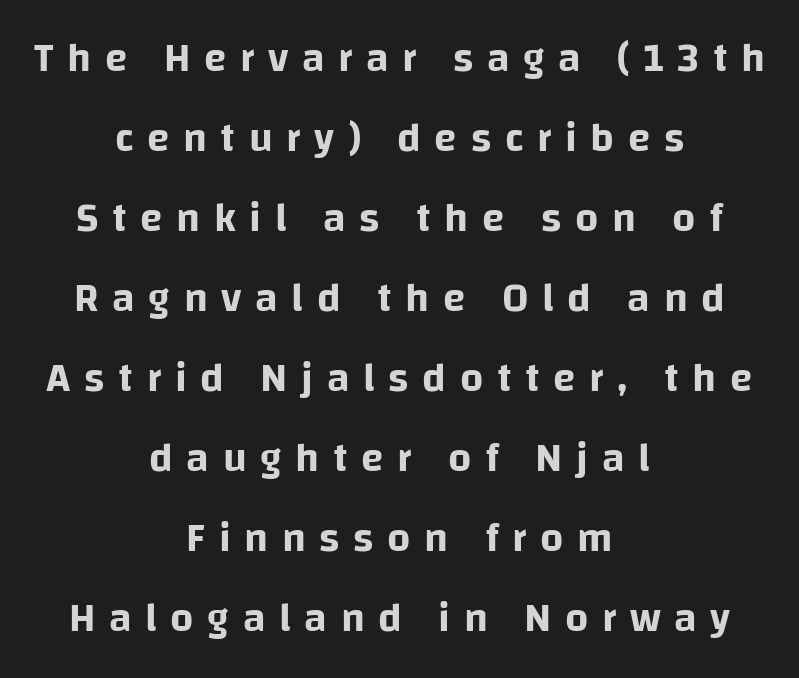
Q: Is the text italic (slanted)? A: No, it is upright.
Q: Is the typeface a serif or a sans-serif typeface? A: Sans-serif.
Q: Is the text underlined? A: No.
Q: How is the paragraph aligned? A: Centered.
Q: Is the spacing between letters normal or unusually wide? A: Unusually wide.
Q: Is the spacing between lines tight, normal or loose? A: Loose.
Q: Width (condensed, normal, or wide)? A: Normal.
Q: Stroke contrast? A: Low.
Q: x-height? A: Large.
Q: Monospaced? A: No.
